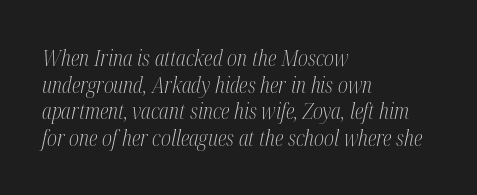
{"italic": "yes", "lean": "right", "slant_degrees": 12, "bold": "no", "underline": "no", "align": "left", "line_spacing_ratio": 1.21, "letter_spacing": "normal", "letter_spacing_em": 0.0, "glyph_px": 22}
